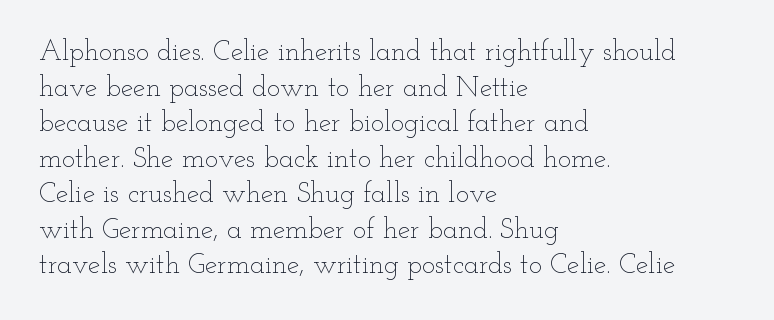
{"italic": "no", "bold": "no", "weight": "thin", "width": "wide", "stroke_contrast": "low", "x_height": "small", "monospaced": "no", "underline": "no", "align": "left", "line_spacing": "normal", "line_spacing_ratio": 1.27, "letter_spacing": "normal", "letter_spacing_em": 0.0, "glyph_px": 28}
